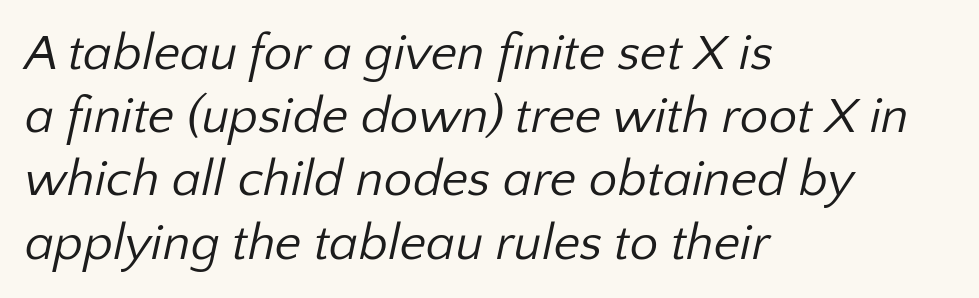
{"serif": "no", "bold": "no", "weight": "regular", "width": "normal", "stroke_contrast": "low", "x_height": "medium", "monospaced": "no", "underline": "no", "align": "left", "line_spacing_ratio": 1.24, "letter_spacing": "normal", "letter_spacing_em": 0.0, "glyph_px": 51}
